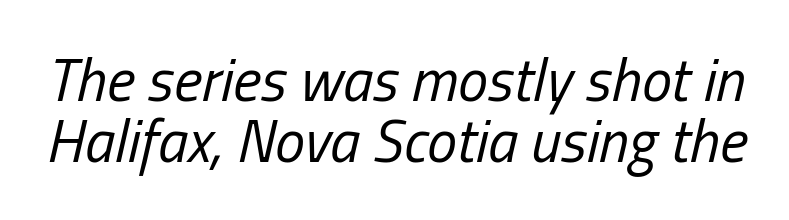
{"italic": "yes", "lean": "right", "slant_degrees": 13, "bold": "no", "weight": "regular", "width": "condensed", "stroke_contrast": "low", "x_height": "medium", "monospaced": "no", "underline": "no", "line_spacing": "tight", "line_spacing_ratio": 1.02, "letter_spacing": "normal", "letter_spacing_em": 0.0, "glyph_px": 60}
